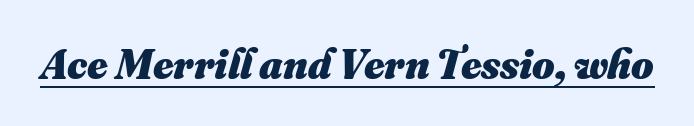
The image shows 43 px heavy type; set normal letter spacing, underlined; medium stroke contrast and a small x-height.
